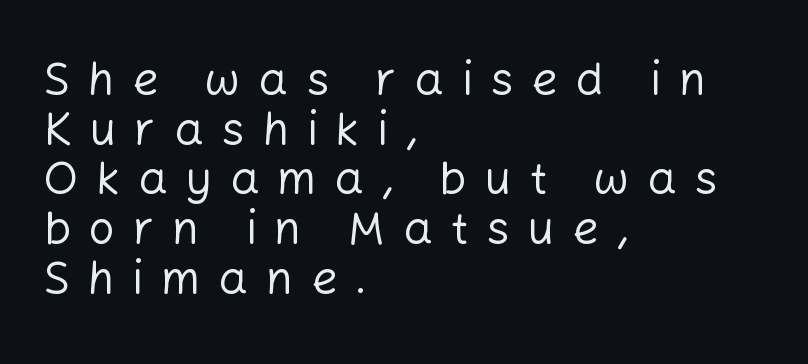
Rows of type sit shoulder to shoulder in the vertical direction. Anything drawn beneath the words? Only blank space. You could not count columns in this text — the font is proportionally spaced. Posture: vertical. Stroke thickness stays within the range of a standard reading face or lighter.
